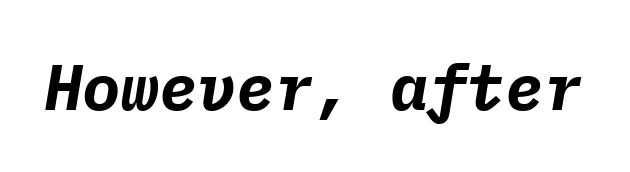
This sample uses an oblique cut, with every glyph tilted off the vertical. Letter spacing: default. How heavy is the stroke? Heavy — this is a bold. Spacing verdict: monospaced, one width for all characters. Has an underline been added? It has not.
